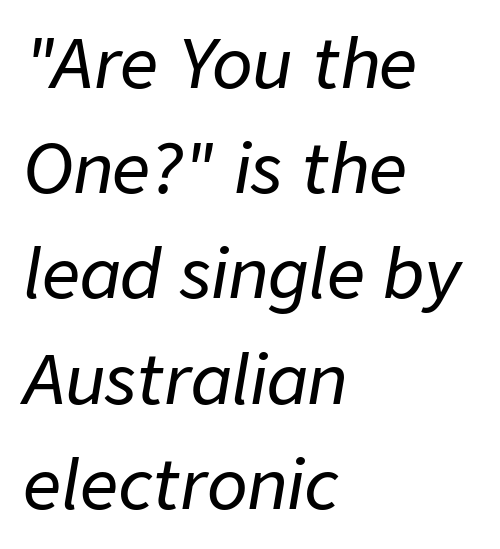
The image shows 67 px text type, italic (leaning right); set left-aligned, normal line spacing (1.57x), normal letter spacing, not underlined; low stroke contrast and a medium x-height.
